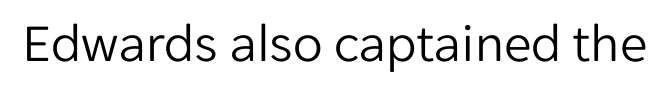
The image shows 55 px light sans-serif type, upright; set normal letter spacing, not underlined; low stroke contrast and a medium x-height.
